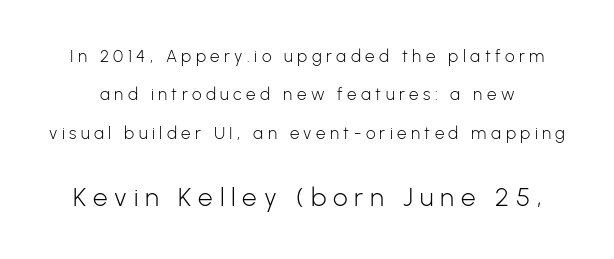
This is roman type, the default non-slanted kind. No chunkiness to these letters — they're not bold. In terms of leading, this rendering errs on the spacious side. Anything drawn beneath the words? Only blank space. Which chunk is bigger? The second one — the bottom block dwarfs the top. This sample uses expanded letter spacing, leaving extra air between glyphs.
